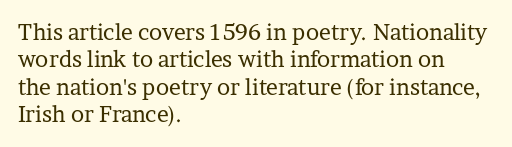
{"italic": "no", "bold": "no", "underline": "no", "align": "left", "line_spacing": "normal", "line_spacing_ratio": 1.25, "letter_spacing": "normal", "letter_spacing_em": 0.0, "glyph_px": 22}
